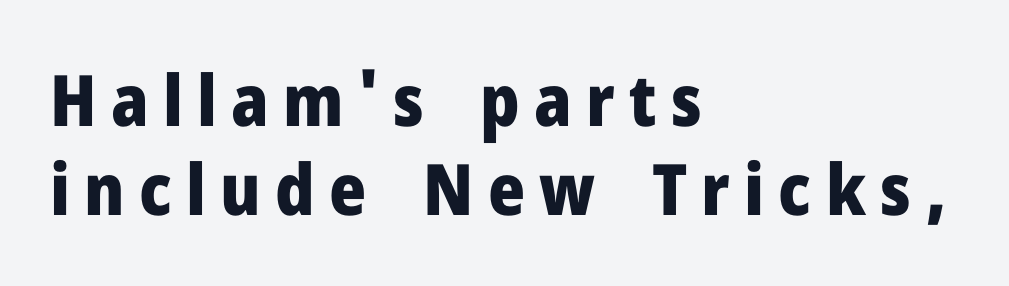
The image shows 71 px heavy sans-serif type, upright; set left-aligned, normal line spacing (1.25x), unusually wide letter spacing (+0.2 em), not underlined; low stroke contrast and a medium x-height.
